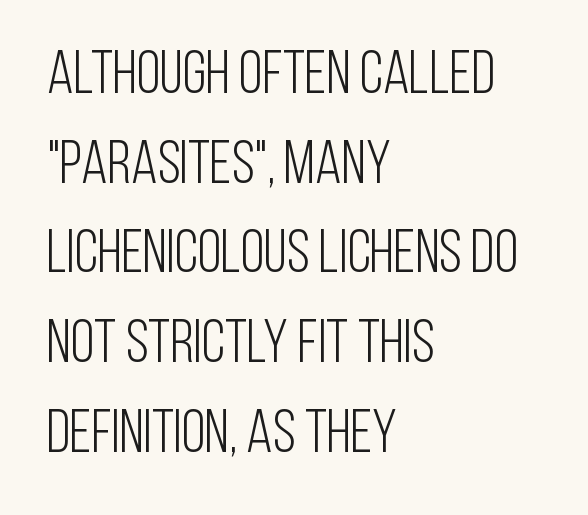
{"serif": "no", "italic": "no", "bold": "no", "weight": "light", "width": "condensed", "stroke_contrast": "low", "x_height": "large", "monospaced": "no", "underline": "no", "align": "left", "line_spacing": "normal", "line_spacing_ratio": 1.47, "letter_spacing": "normal", "letter_spacing_em": 0.0, "glyph_px": 61}
